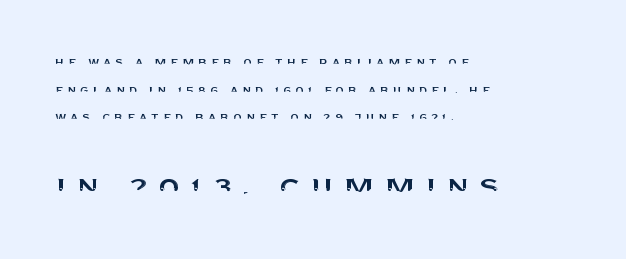
The image shows 36 px sans-serif type, upright; set left-aligned, loose line spacing (1.97x), unusually wide letter spacing (+0.27 em), not underlined; the second (bottom) block is 2.57x larger; medium stroke contrast and a large x-height.
